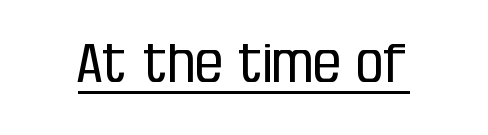
The image shows 55 px regular-weight, condensed sans-serif type, upright; set normal letter spacing, underlined; low stroke contrast and a large x-height.
